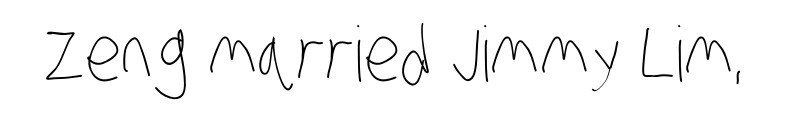
{"bold": "no", "weight": "thin", "width": "condensed", "stroke_contrast": "low", "x_height": "large", "monospaced": "no", "underline": "no", "letter_spacing": "normal", "letter_spacing_em": 0.0, "glyph_px": 76}
